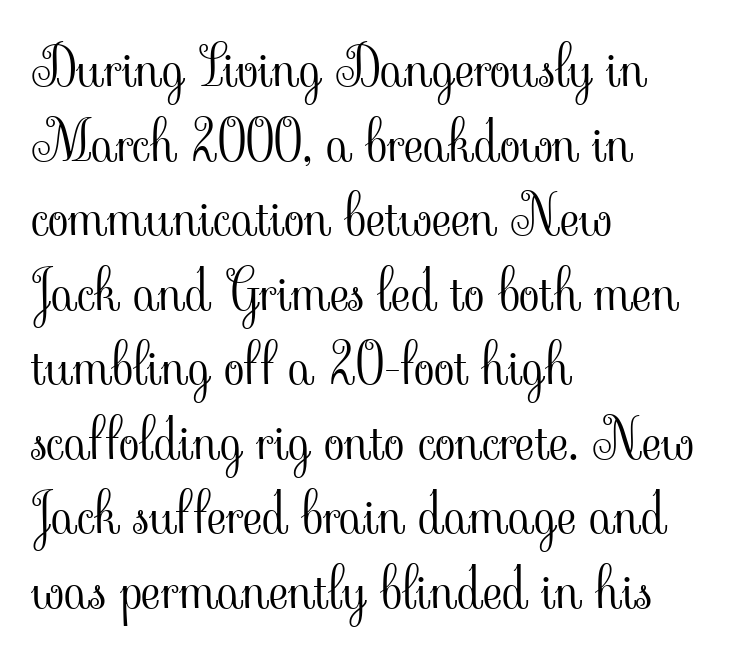
{"serif": "yes", "italic": "no", "bold": "no", "weight": "light", "width": "normal", "stroke_contrast": "low", "x_height": "small", "monospaced": "no", "underline": "no", "align": "left", "line_spacing": "normal", "line_spacing_ratio": 1.38, "letter_spacing": "normal", "letter_spacing_em": 0.0, "glyph_px": 54}
